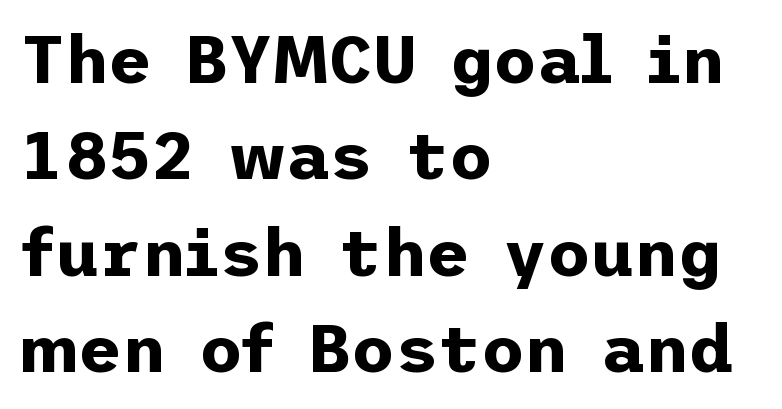
Q: Is the text bold? A: Yes.
Q: Is the text italic (slanted)? A: No, it is upright.
Q: Is the typeface a serif or a sans-serif typeface? A: Sans-serif.
Q: Is the text underlined? A: No.
Q: How is the paragraph aligned? A: Left-aligned.
Q: Is the spacing between letters normal or unusually wide? A: Normal.
Q: Is the spacing between lines tight, normal or loose? A: Normal.
Q: Width (condensed, normal, or wide)? A: Normal.
Q: Stroke contrast? A: Low.
Q: x-height? A: Medium.
